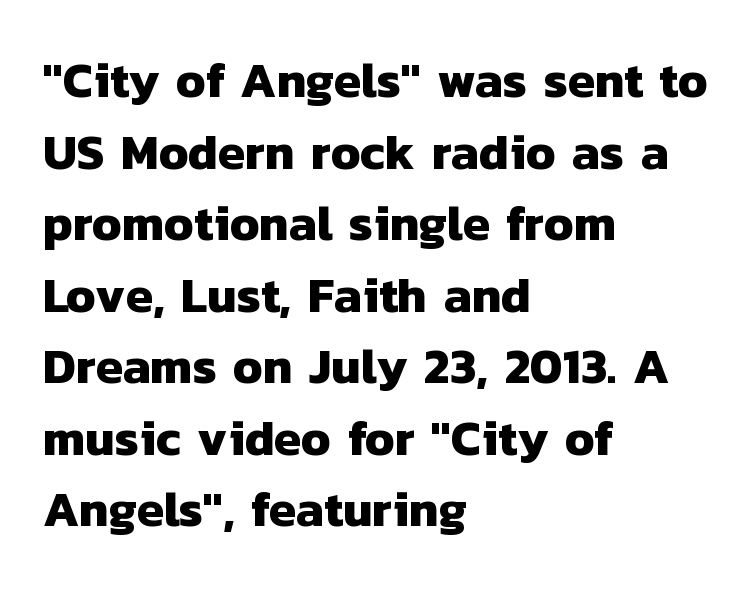
This is sans-serif lettering, the kind often seen on screens and signage. Plenty of ink on the page — the face is bold. The gaps between neighbouring characters are ordinary and unremarkable. Decoration check: the copy has no underline.
